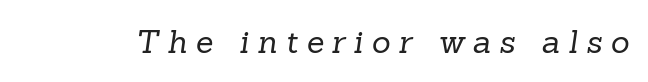
The image shows 32 px regular-weight serif type; set unusually wide letter spacing (+0.26 em), not underlined; low stroke contrast and a medium x-height.
